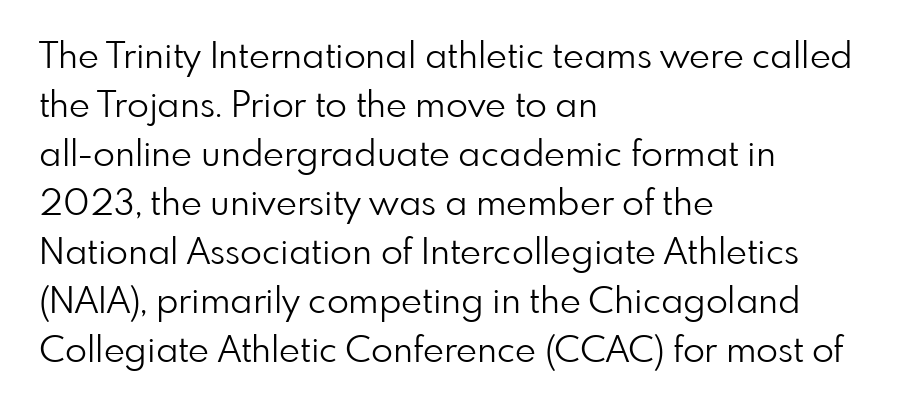
Q: Is the text bold? A: No.
Q: Is the text italic (slanted)? A: No, it is upright.
Q: Is the typeface a serif or a sans-serif typeface? A: Sans-serif.
Q: Is the text underlined? A: No.
Q: How is the paragraph aligned? A: Left-aligned.
Q: Is the spacing between letters normal or unusually wide? A: Normal.
Q: Is the spacing between lines tight, normal or loose? A: Normal.
Q: Width (condensed, normal, or wide)? A: Normal.
Q: Stroke contrast? A: Low.
Q: x-height? A: Small.
Q: Monospaced? A: No.
